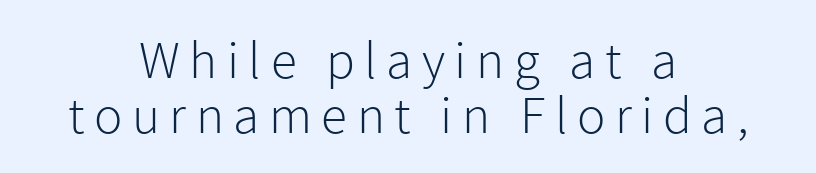
Q: Is the text bold? A: No.
Q: Is the text italic (slanted)? A: No, it is upright.
Q: Is the typeface a serif or a sans-serif typeface? A: Sans-serif.
Q: Is the text underlined? A: No.
Q: How is the paragraph aligned? A: Centered.
Q: Is the spacing between lines tight, normal or loose? A: Tight.
Q: Width (condensed, normal, or wide)? A: Normal.
Q: x-height? A: Medium.
Q: Monospaced? A: No.
